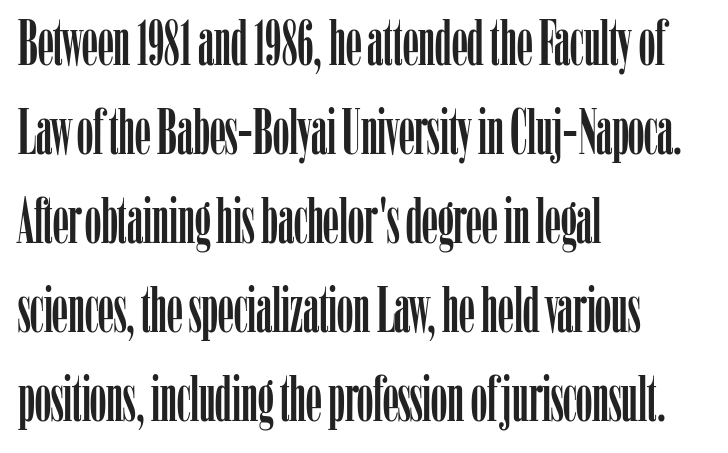
The image shows 64 px condensed serif type, upright; set left-aligned, normal line spacing (1.39x), normal letter spacing, not underlined; low stroke contrast and a medium x-height.
